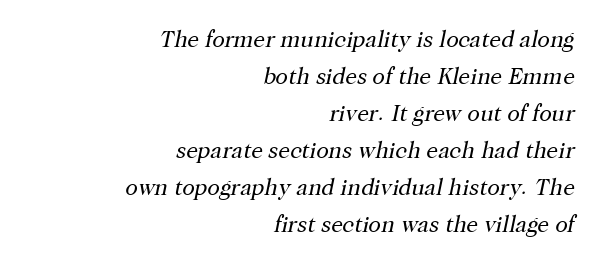
The image shows 23 px text type, italic (leaning right); set right-aligned, normal line spacing (1.61x), normal letter spacing, not underlined.
